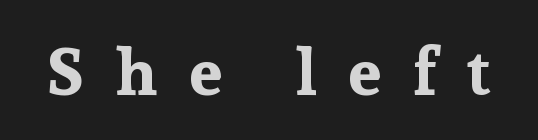
The characters look thick and weighty, a clear bold. Look at the bottom of the vertical strokes: they flare into serifs here. Every character sits straight up, as roman type does. These lines are rendered in a variable-pitch font.
